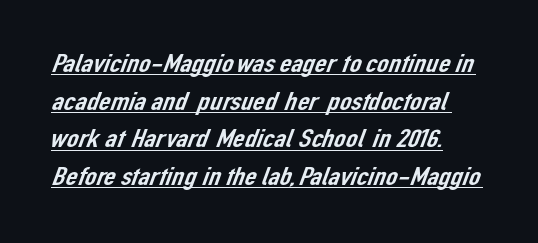
The string is rendered with underlining switched on. Evenly set lines give the paragraph a standard silhouette. The line texture is even and compact thanks to regular tracking. The compositor pushed each line to the left boundary.
